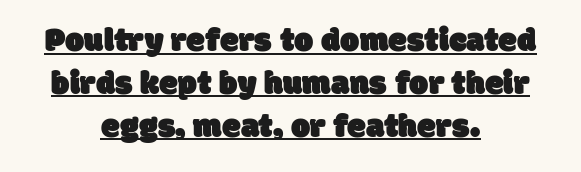
Q: Is the typeface a serif or a sans-serif typeface? A: Sans-serif.
Q: Is the text underlined? A: Yes.
Q: How is the paragraph aligned? A: Centered.
Q: Is the spacing between letters normal or unusually wide? A: Normal.
Q: Is the spacing between lines tight, normal or loose? A: Normal.
Q: Width (condensed, normal, or wide)? A: Normal.
Q: Stroke contrast? A: Low.
Q: x-height? A: Large.
Q: Monospaced? A: No.
